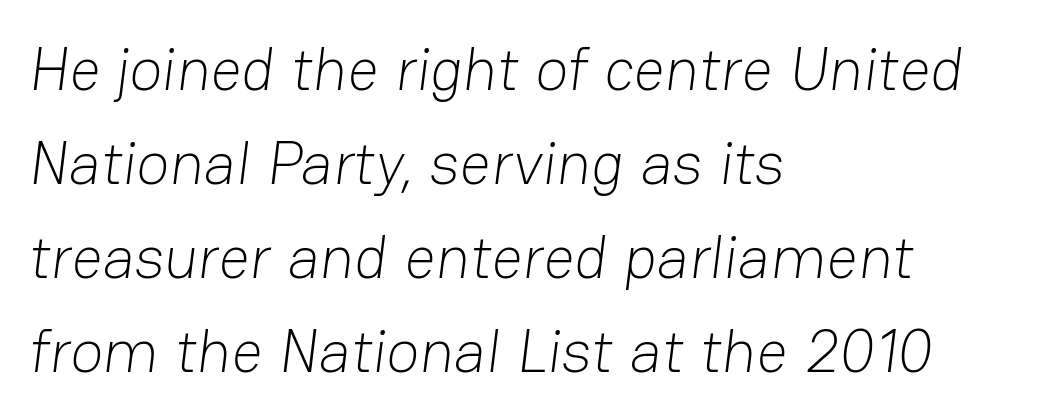
No extra ink here — the face is not bold. Each new line begins a customary step beneath the previous one. Honestly, there is no underline to notice here at all. The letters carry no serifs — their stems end cleanly without finishing strokes. The line texture is even and compact thanks to regular tracking.
